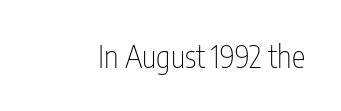
Italic: no, the glyphs are upright roman. Tracking here is standard; glyphs follow each other at the usual distance. Character widths vary here, with narrow letters taking less room than wide ones. The baseline area is clear. No letter is thick-stroked: the sample isn't bold. Type style note: lacks serifs.
